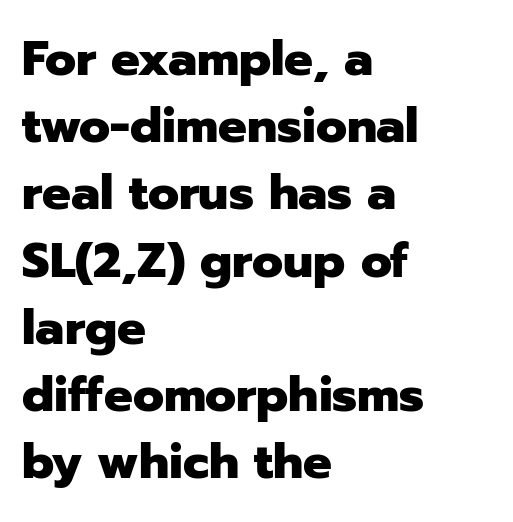
Q: Is the text bold? A: Yes.
Q: Is the text italic (slanted)? A: No, it is upright.
Q: Is the typeface a serif or a sans-serif typeface? A: Sans-serif.
Q: Is the text underlined? A: No.
Q: How is the paragraph aligned? A: Left-aligned.
Q: Is the spacing between letters normal or unusually wide? A: Normal.
Q: Is the spacing between lines tight, normal or loose? A: Normal.
Q: Width (condensed, normal, or wide)? A: Normal.
Q: Stroke contrast? A: Low.
Q: x-height? A: Medium.
Q: Monospaced? A: No.
